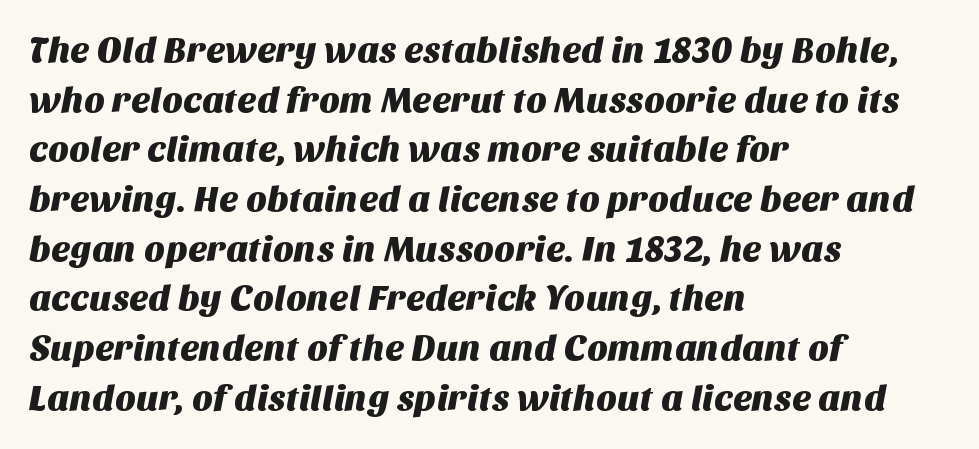
The image shows 36 px sans-serif type; set left-aligned, normal line spacing (1.38x), normal letter spacing, not underlined; medium stroke contrast and a large x-height.
